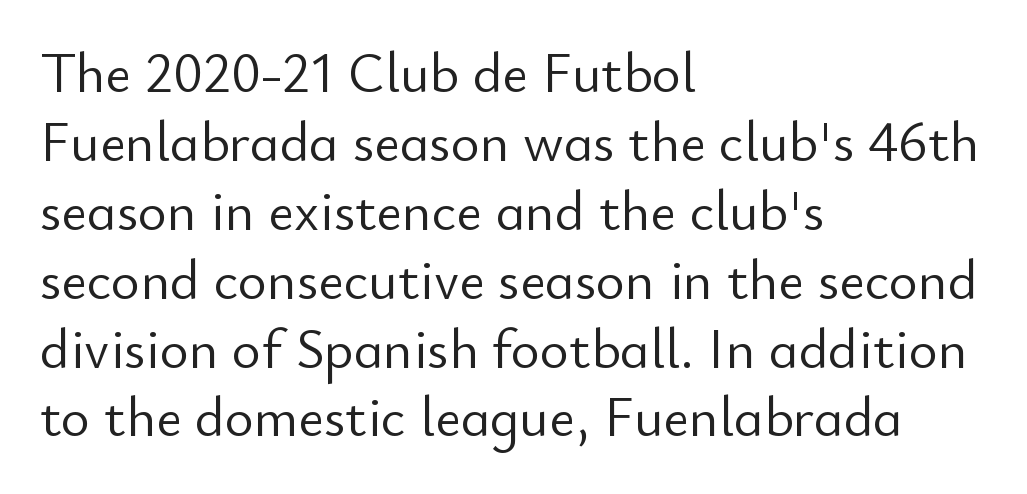
{"serif": "no", "italic": "no", "bold": "no", "weight": "light", "width": "normal", "stroke_contrast": "low", "x_height": "small", "monospaced": "no", "underline": "no", "align": "left", "line_spacing_ratio": 1.23, "letter_spacing": "normal", "letter_spacing_em": 0.0, "glyph_px": 56}
